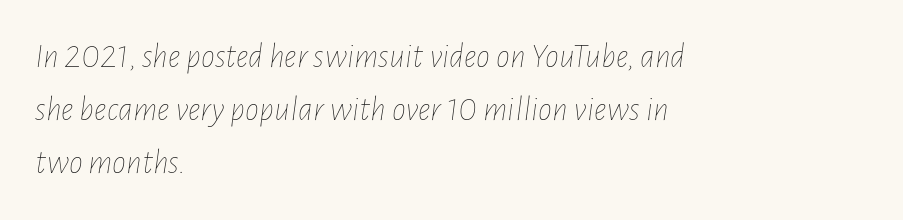
{"italic": "yes", "lean": "right", "slant_degrees": 7, "bold": "no", "weight": "thin", "width": "condensed", "stroke_contrast": "low", "x_height": "medium", "monospaced": "no", "underline": "no", "align": "left", "line_spacing": "normal", "line_spacing_ratio": 1.52, "letter_spacing": "normal", "letter_spacing_em": 0.0, "glyph_px": 35}
